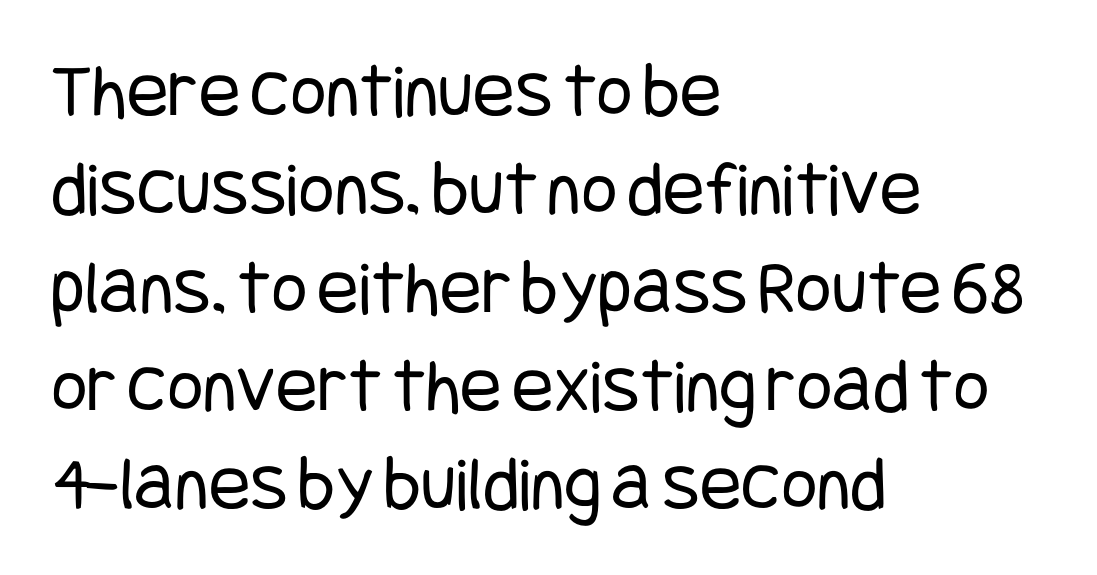
The image shows 78 px regular-weight, condensed sans-serif type, upright; set left-aligned, normal line spacing (1.26x), normal letter spacing, not underlined; low stroke contrast and a large x-height.
